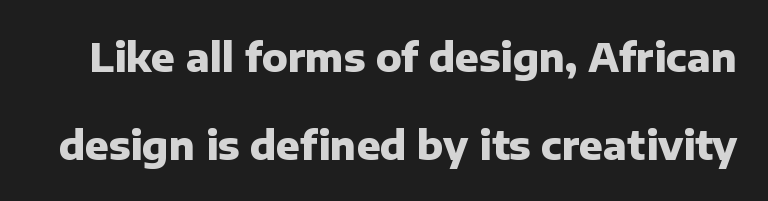
The image shows 39 px heavy sans-serif type, upright; set loose line spacing (2.26x), normal letter spacing, not underlined; low stroke contrast and a medium x-height.
